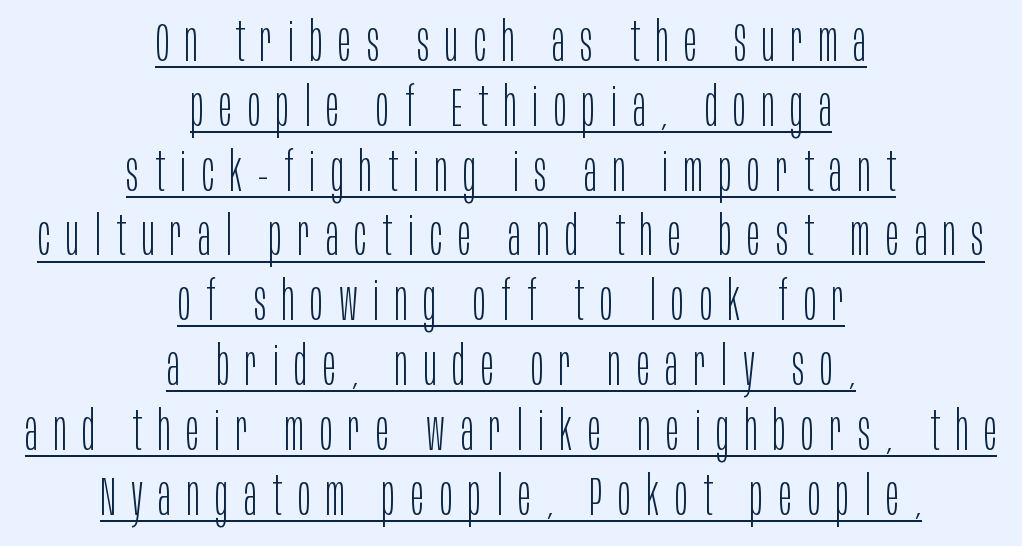
This sample uses an upright cut, with every glyph sitting square on the baseline. The words here are underlined. Neither beginnings nor endings align; midpoints do. Compared with typical body copy, the letter spacing here is much looser. Regarding serifs, this sample does without them. Letters have the restrained weight of plain body copy at most.
